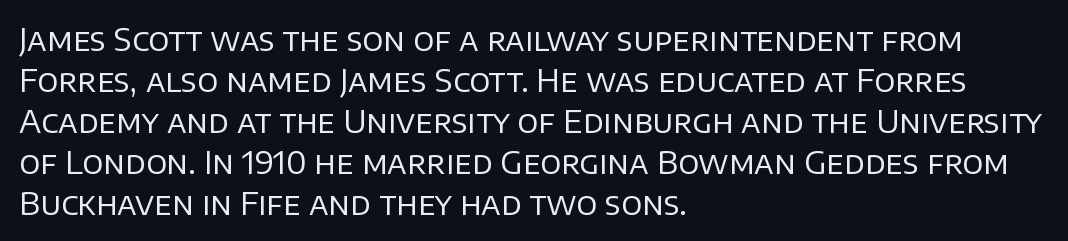
Q: Is the text bold? A: No.
Q: Is the text italic (slanted)? A: No, it is upright.
Q: Is the typeface a serif or a sans-serif typeface? A: Sans-serif.
Q: Is the text underlined? A: No.
Q: How is the paragraph aligned? A: Left-aligned.
Q: Is the spacing between letters normal or unusually wide? A: Normal.
Q: Is the spacing between lines tight, normal or loose? A: Normal.
Q: Width (condensed, normal, or wide)? A: Normal.
Q: Stroke contrast? A: Low.
Q: x-height? A: Large.
Q: Monospaced? A: No.
